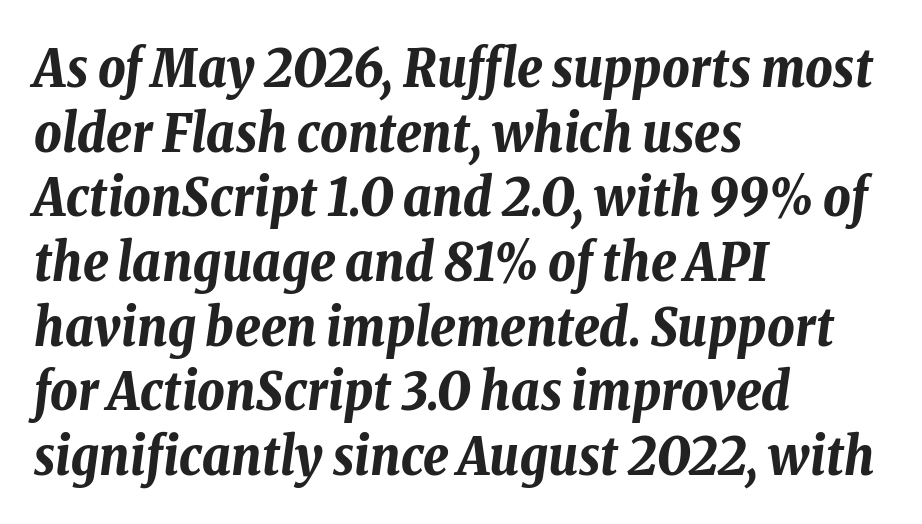
The typesetter chose a ragged-right arrangement here. Varying glyph widths throughout — classic text-font behaviour. It's the slanting kind of type. Each word holds together tightly as a unit, with standard inter-letter gaps. Typesetter's note: full bold, strokes at maximum text heaviness.
